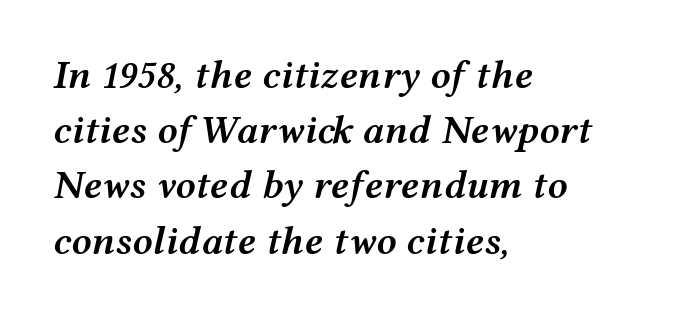
Horizontal bands of white between lines are of average thickness. The rag falls on the right side of this text block. Spacing between characters is what you'd get straight out of the box. Typesetter's note: demi weight, one step under bold. These lines are rendered in a variable-pitch font. Tall strokes in this sample are angled rather than plumb.
